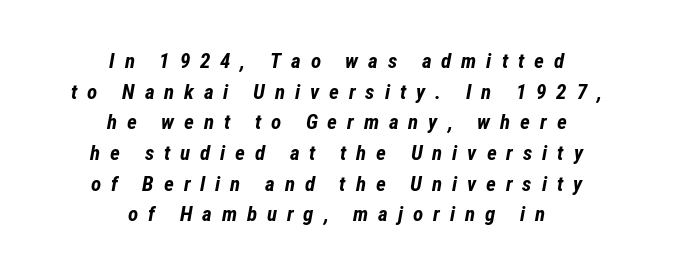
{"italic": "yes", "lean": "right", "slant_degrees": 12, "bold": "yes", "underline": "no", "align": "center", "line_spacing": "normal", "line_spacing_ratio": 1.46, "letter_spacing": "wide", "letter_spacing_em": 0.47, "glyph_px": 21}
